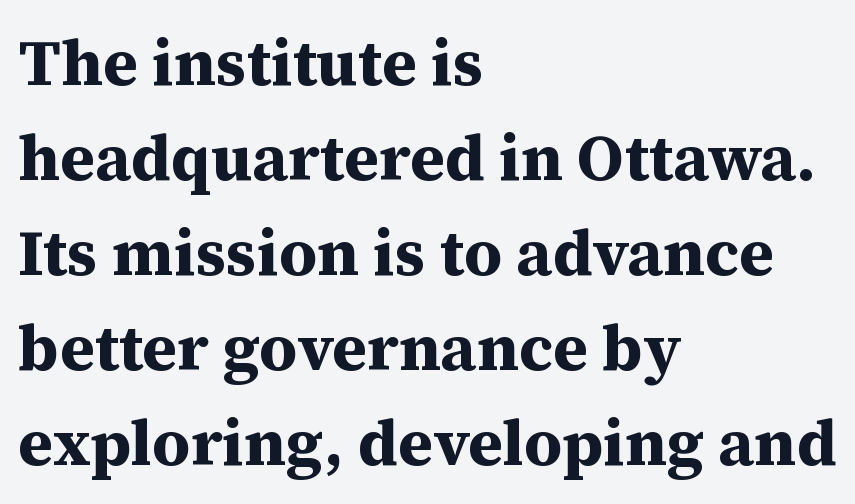
Q: Is the text bold? A: Yes.
Q: Is the text italic (slanted)? A: No, it is upright.
Q: Is the typeface a serif or a sans-serif typeface? A: Serif.
Q: Is the text underlined? A: No.
Q: How is the paragraph aligned? A: Left-aligned.
Q: Is the spacing between letters normal or unusually wide? A: Normal.
Q: Is the spacing between lines tight, normal or loose? A: Normal.
Q: Width (condensed, normal, or wide)? A: Normal.
Q: Stroke contrast? A: Medium.
Q: x-height? A: Medium.
Q: Monospaced? A: No.
